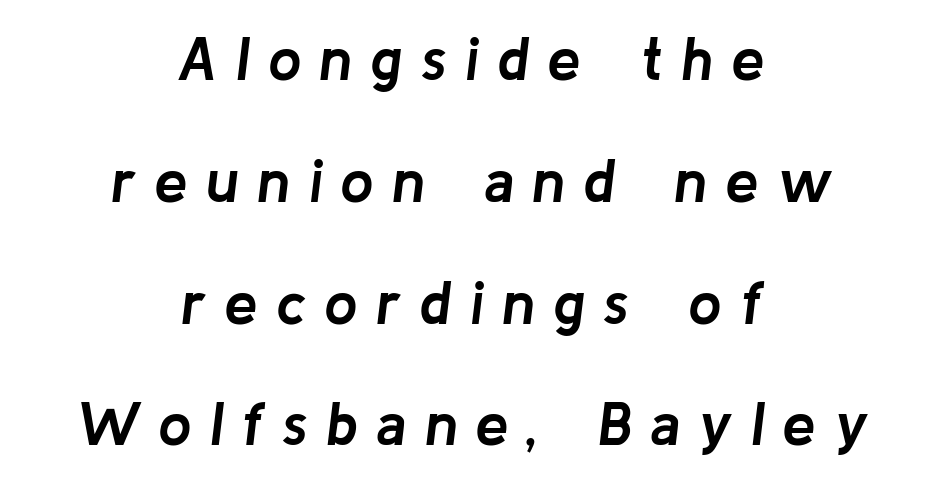
{"italic": "yes", "lean": "right", "slant_degrees": 8, "bold": "yes", "weight": "semibold", "width": "normal", "stroke_contrast": "low", "x_height": "medium", "monospaced": "no", "underline": "no", "align": "center", "line_spacing": "loose", "line_spacing_ratio": 2.03, "letter_spacing": "wide", "letter_spacing_em": 0.3, "glyph_px": 60}
